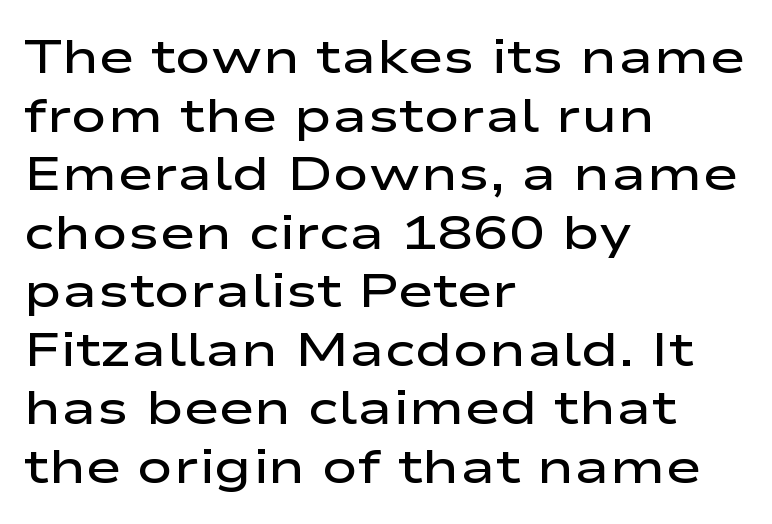
Check under the words: just untouched page. This sample has the flowing, uneven cadence of proportional lettering. Spacing between characters is what you'd get straight out of the box. Compared with a centered layout, this one pins lines to the left instead.
